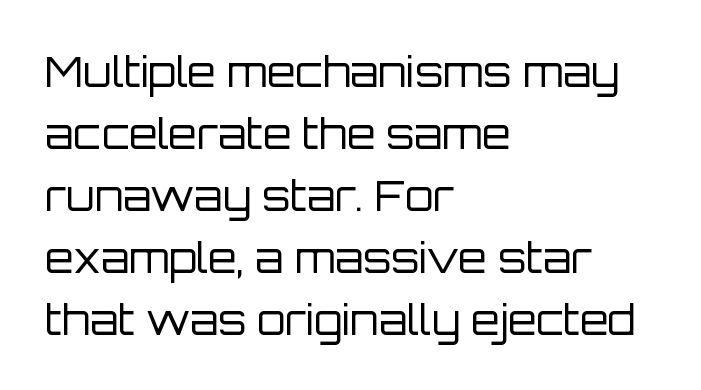
The image shows 41 px regular-weight sans-serif type, upright; set left-aligned, normal line spacing (1.51x), normal letter spacing, not underlined; low stroke contrast and a large x-height.
